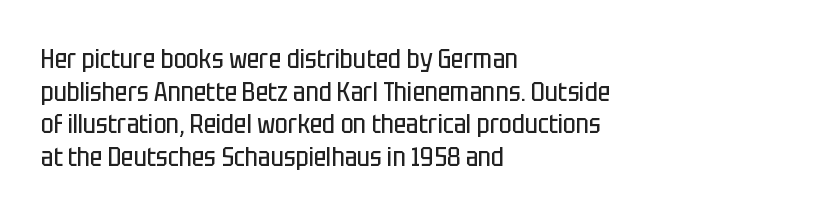
{"italic": "no", "bold": "no", "underline": "no", "align": "left", "line_spacing_ratio": 1.21, "letter_spacing": "normal", "letter_spacing_em": 0.0, "glyph_px": 27}
